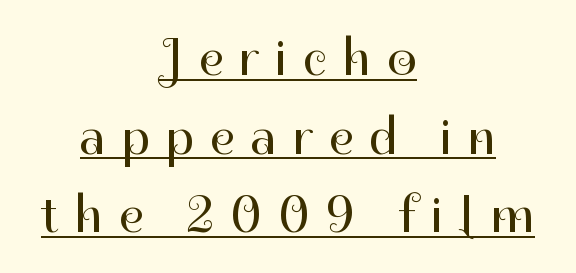
{"serif": "no", "italic": "no", "bold": "no", "weight": "regular", "width": "normal", "stroke_contrast": "high", "x_height": "medium", "monospaced": "no", "underline": "yes", "align": "center", "line_spacing": "normal", "line_spacing_ratio": 1.51, "letter_spacing": "wide", "letter_spacing_em": 0.31, "glyph_px": 52}
